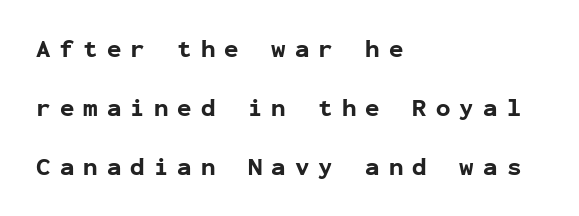
Rendered with straight, roman letterforms. Lines of text with bare space underneath. Notice the wide empty band between every row — that's loose leading. What weight is shown? A full bold with thick strokes. Where is the straight margin? On the left.
